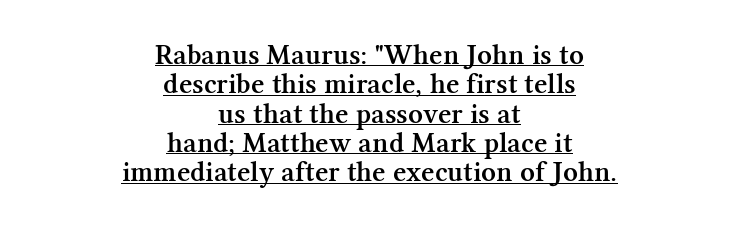
The face used here is seriffed, in the tradition of book romans. Here the designer chose a conventional face with non-uniform glyph widths. Teacher's note: observe the equal gaps on both sides — that is centered alignment. A typesetter would call this leading minimal, almost set solid. A baseline rule has been typeset under these characters.
